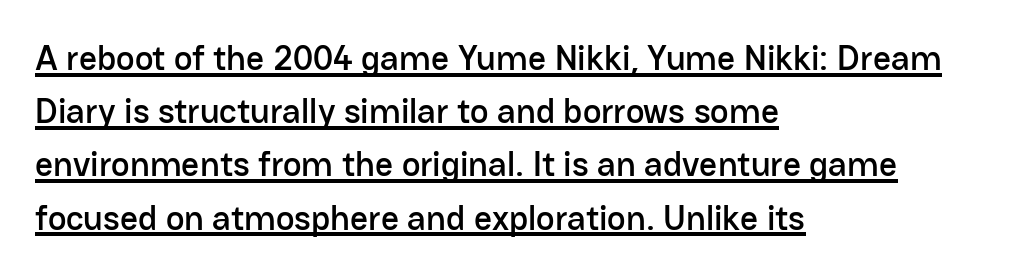
{"serif": "no", "italic": "no", "width": "normal", "stroke_contrast": "low", "x_height": "medium", "monospaced": "no", "underline": "yes", "align": "left", "line_spacing": "normal", "line_spacing_ratio": 1.52, "letter_spacing": "normal", "letter_spacing_em": 0.0, "glyph_px": 35}
